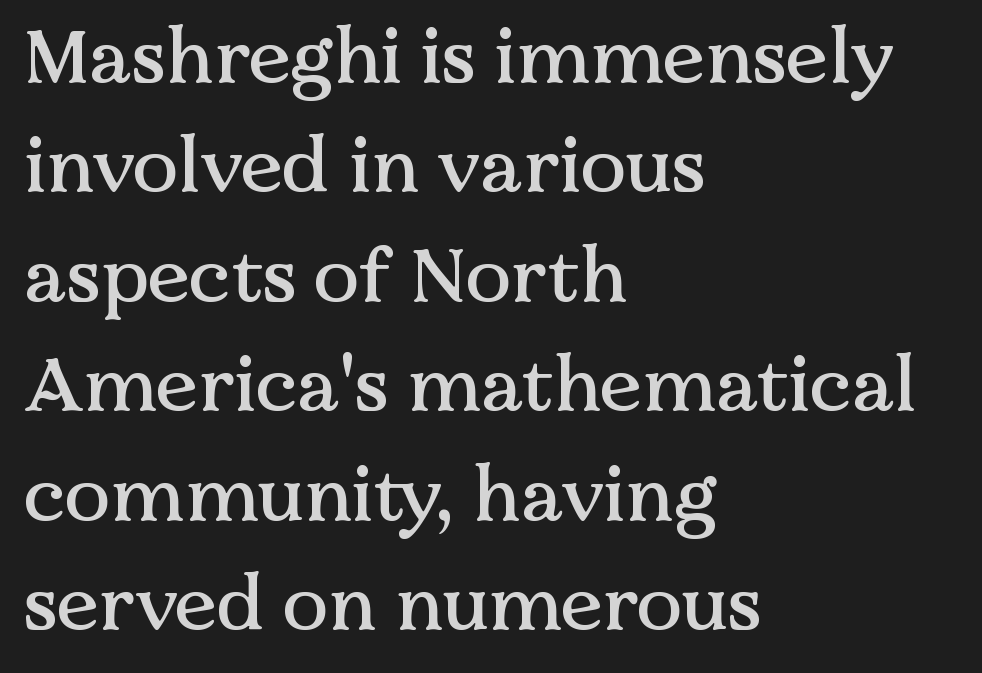
The image shows 76 px serif type, upright; set left-aligned, normal line spacing (1.44x), normal letter spacing, not underlined; medium stroke contrast and a medium x-height.
